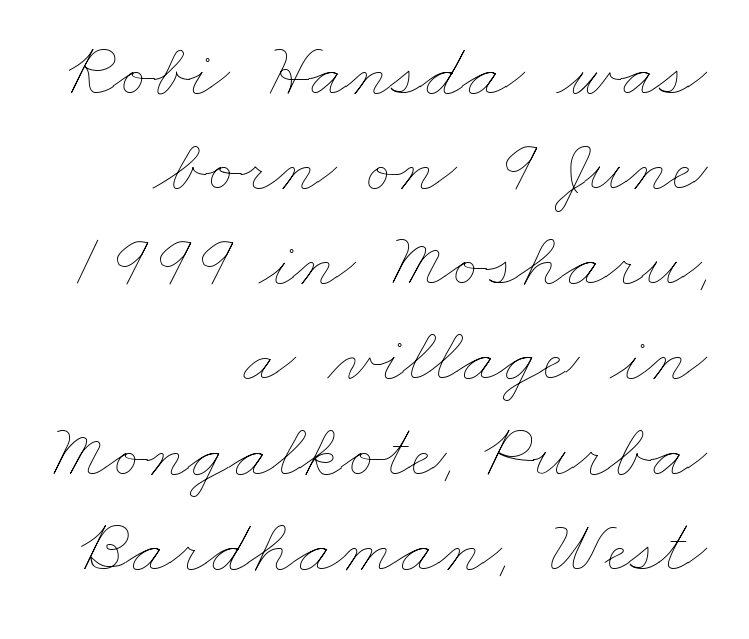
Q: Is the text bold? A: No.
Q: Is the text underlined? A: No.
Q: How is the paragraph aligned? A: Right-aligned.
Q: Is the spacing between letters normal or unusually wide? A: Normal.
Q: Width (condensed, normal, or wide)? A: Wide.
Q: Stroke contrast? A: Low.
Q: x-height? A: Small.
Q: Monospaced? A: No.
